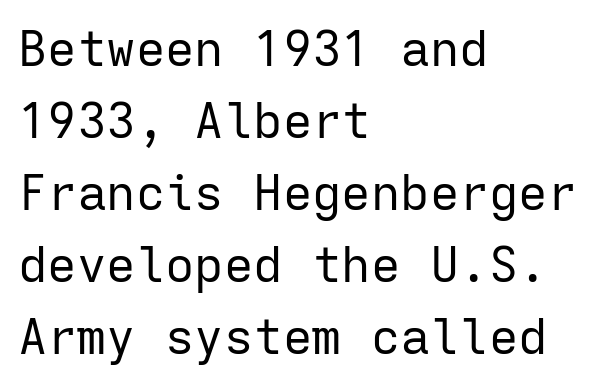
{"serif": "no", "italic": "no", "bold": "no", "weight": "regular", "width": "normal", "stroke_contrast": "low", "x_height": "medium", "monospaced": "yes", "underline": "no", "align": "left", "line_spacing": "normal", "line_spacing_ratio": 1.47, "letter_spacing": "normal", "letter_spacing_em": 0.0, "glyph_px": 49}
